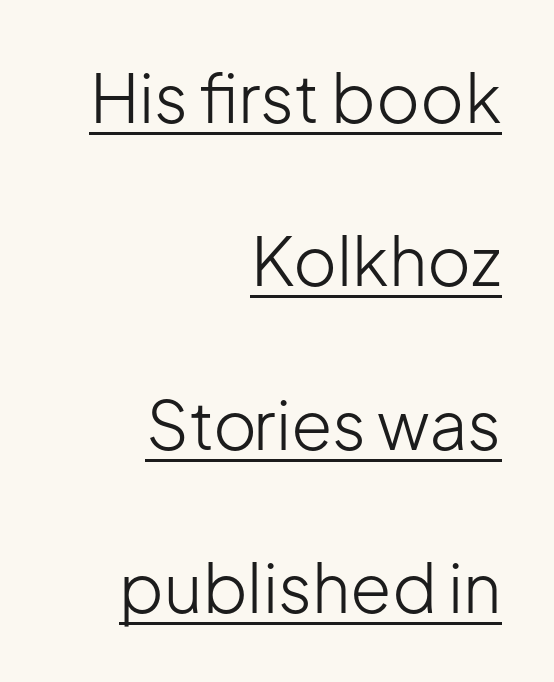
Visually the block forms a straight wall on the right and a jagged coastline on the left. Honestly, the rows look like they've been pulled way apart. Think of a printed novel: that variable character pitch is what you see here. The letterforms sit shoulder to shoulder at normal distance.
